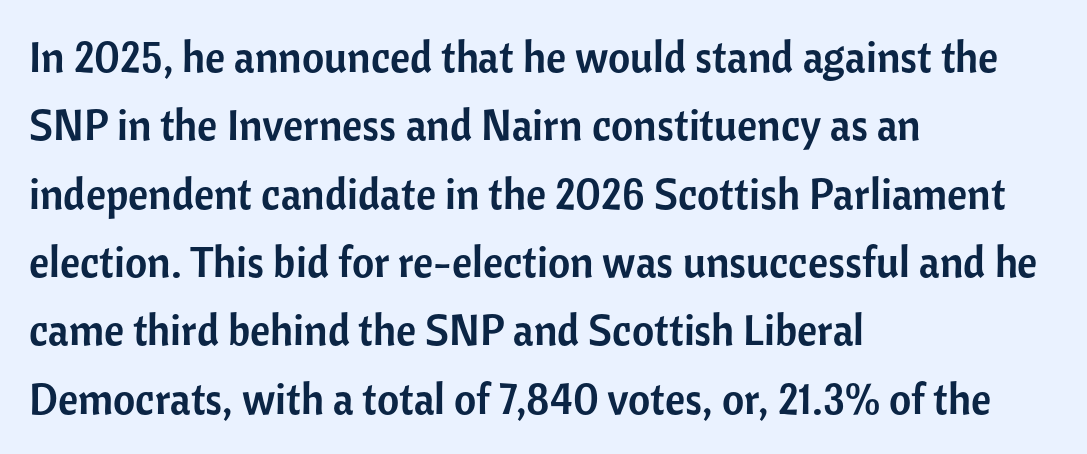
A clean baseline with only descenders dipping below it. Are there feet on the stems? There aren't — it's a sans. If you drew a ruler down the left edge, every line would touch it. Character widths vary here, with narrow letters taking less room than wide ones. Line spacing here is normal.
